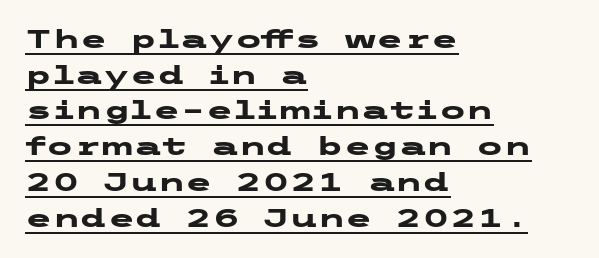
The image shows 25 px bold type, upright; set left-aligned, normal line spacing (1.43x), normal letter spacing, underlined.
